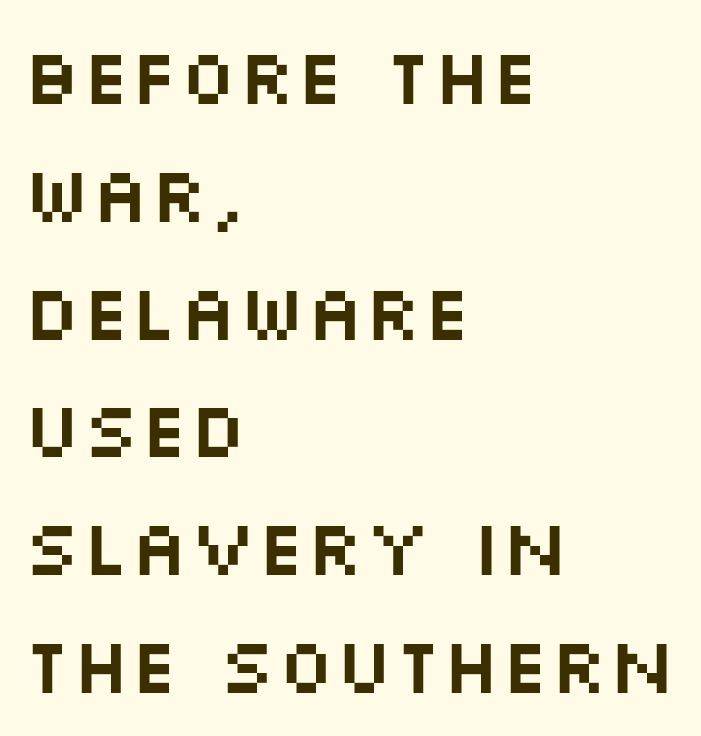
Q: Is the text italic (slanted)? A: No, it is upright.
Q: Is the typeface a serif or a sans-serif typeface? A: Sans-serif.
Q: Is the text underlined? A: No.
Q: How is the paragraph aligned? A: Left-aligned.
Q: Is the spacing between letters normal or unusually wide? A: Normal.
Q: Is the spacing between lines tight, normal or loose? A: Normal.
Q: Width (condensed, normal, or wide)? A: Wide.
Q: Stroke contrast? A: Medium.
Q: x-height? A: Large.
Q: Monospaced? A: No.
